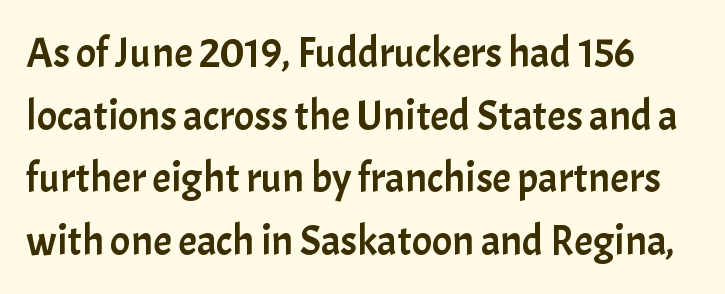
Q: Is the text italic (slanted)? A: No, it is upright.
Q: Is the typeface a serif or a sans-serif typeface? A: Sans-serif.
Q: Is the text underlined? A: No.
Q: Is the spacing between letters normal or unusually wide? A: Normal.
Q: Is the spacing between lines tight, normal or loose? A: Normal.
Q: Width (condensed, normal, or wide)? A: Normal.
Q: Stroke contrast? A: Low.
Q: x-height? A: Medium.
Q: Monospaced? A: No.
